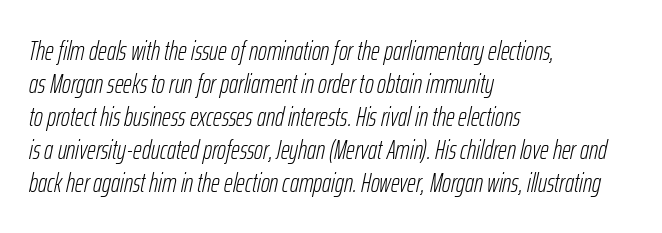
Plain, unruled lines of type. The typography opts for an oblique posture over an upright one. Default kerning and tracking; the words read as compact shapes. The setting favours the left margin, as ordinary paragraphs usually do. The strokes carry an ordinary text weight at most.
